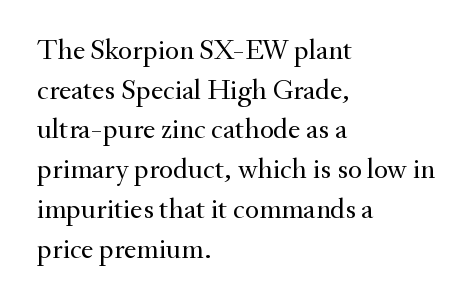
The rag falls on the right side of this text block. Letters rest on an invisible, unmarked baseline. Does the type have serifs? Yes, each stem ends in a small foot. When letters stand straight like this, we call the style roman or upright. Each word holds together tightly as a unit, with standard inter-letter gaps. Proportional: the letters do not fall into vertical columns.
